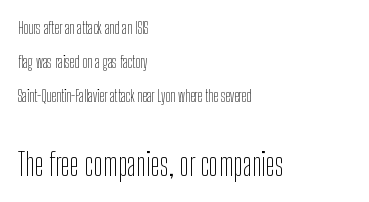
Q: Is the text bold? A: No.
Q: Is the text italic (slanted)? A: No, it is upright.
Q: Is the typeface a serif or a sans-serif typeface? A: Sans-serif.
Q: Is the text underlined? A: No.
Q: How is the paragraph aligned? A: Left-aligned.
Q: Is the spacing between letters normal or unusually wide? A: Normal.
Q: Is the spacing between lines tight, normal or loose? A: Loose.
Q: Which block of text is set in a larger size, the first (top) or the second (bottom)? A: The second (bottom) one.
Q: Width (condensed, normal, or wide)? A: Condensed.
Q: Stroke contrast? A: Low.
Q: x-height? A: Medium.
Q: Monospaced? A: No.
